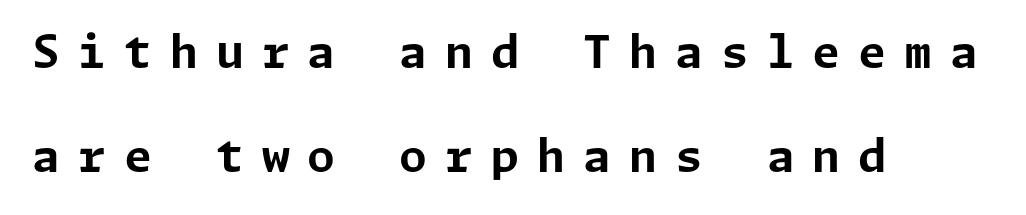
Teacher's note: observe the even left margin — that is flush-left alignment. The tracking jumps out immediately: characters are airy and widely separated. Ascenders rise straight up at ninety degrees. Regarding serifs, this sample does without them. Leading is clearly above the norm, producing a sparse column. These lines carry a lot of weight — the face is fully bold.
